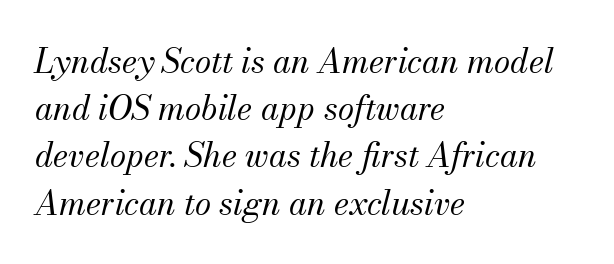
Q: Is the text bold? A: No.
Q: Is the text italic (slanted)? A: Yes, it leans right by about 13 degrees.
Q: Is the typeface a serif or a sans-serif typeface? A: Serif.
Q: Is the text underlined? A: No.
Q: How is the paragraph aligned? A: Left-aligned.
Q: Is the spacing between letters normal or unusually wide? A: Normal.
Q: Is the spacing between lines tight, normal or loose? A: Normal.
Q: Width (condensed, normal, or wide)? A: Normal.
Q: Stroke contrast? A: Medium.
Q: x-height? A: Small.
Q: Monospaced? A: No.
